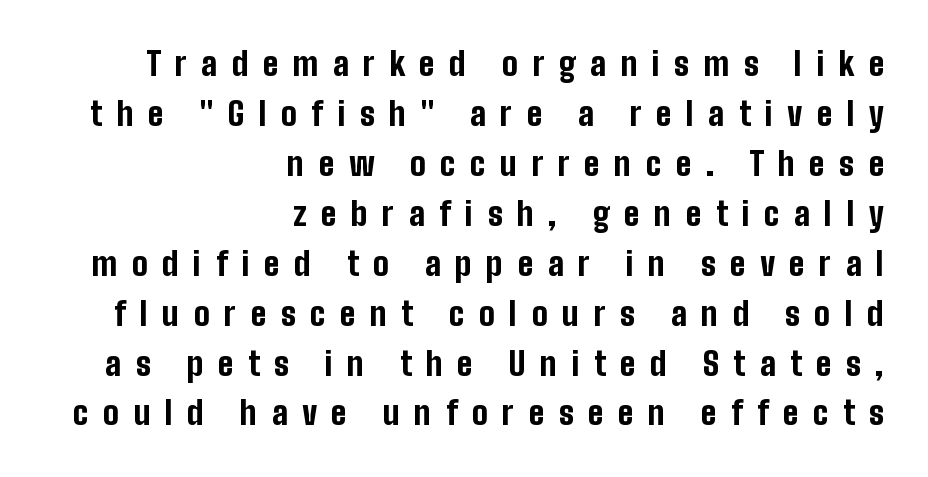
Descenders hang freely into open space. You can tell from the bare stems that sans-serif type was used. This sample keeps an unexceptional amount of space between lines. Plenty of ink on the page — the face is bold. Notice how the stems are strictly vertical — no italics here. The gaps between neighbouring characters are conspicuously large.
